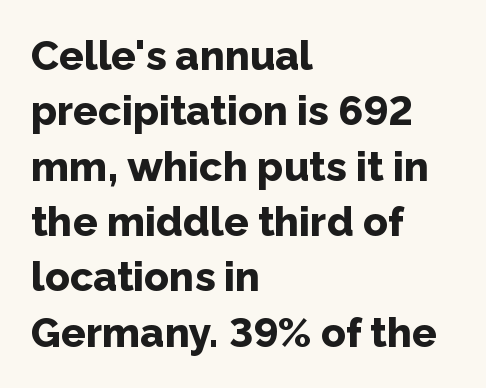
{"serif": "no", "italic": "no", "bold": "yes", "weight": "bold", "width": "normal", "stroke_contrast": "low", "x_height": "medium", "monospaced": "no", "underline": "no", "align": "left", "line_spacing": "normal", "line_spacing_ratio": 1.35, "letter_spacing": "normal", "letter_spacing_em": 0.0, "glyph_px": 41}
